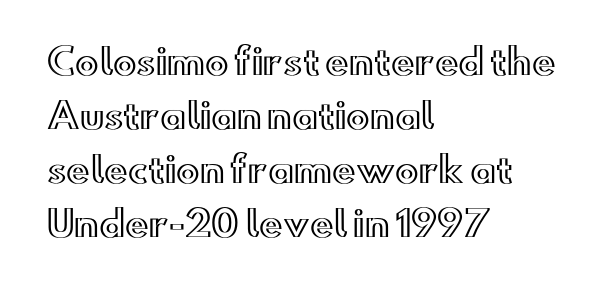
The image shows 35 px wide type, upright; set left-aligned, normal line spacing (1.54x), normal letter spacing, not underlined; a small x-height.
